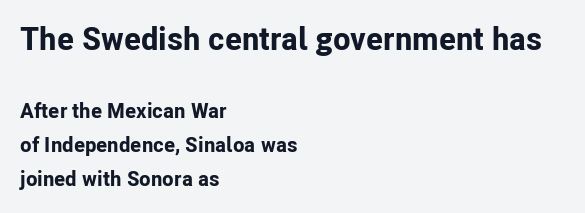
Q: Is the text bold? A: Yes.
Q: Is the text italic (slanted)? A: No, it is upright.
Q: Is the typeface a serif or a sans-serif typeface? A: Sans-serif.
Q: Is the text underlined? A: No.
Q: How is the paragraph aligned? A: Left-aligned.
Q: Is the spacing between letters normal or unusually wide? A: Normal.
Q: Is the spacing between lines tight, normal or loose? A: Normal.
Q: Which block of text is set in a larger size, the first (top) or the second (bottom)? A: The first (top) one.
Q: Width (condensed, normal, or wide)? A: Normal.
Q: Stroke contrast? A: Low.
Q: x-height? A: Medium.
Q: Monospaced? A: No.
